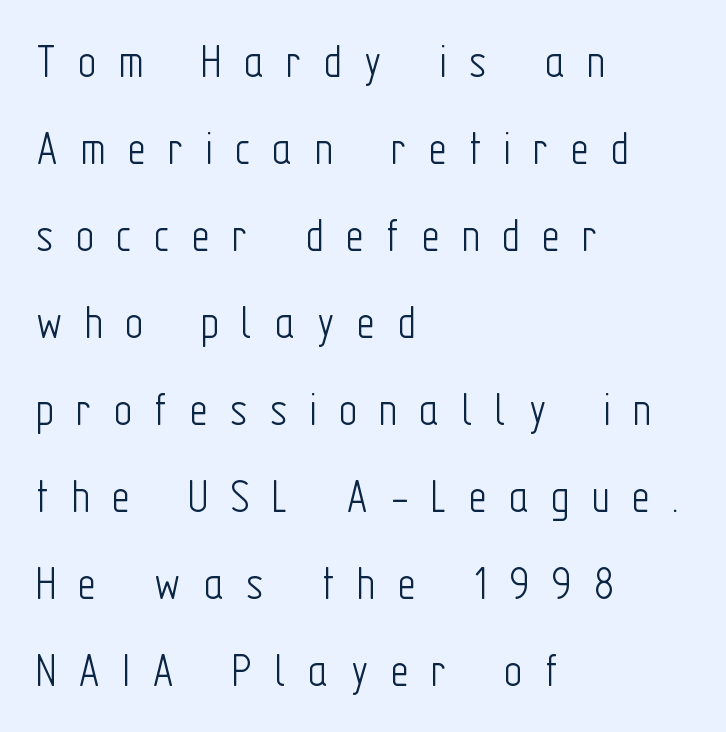
{"serif": "no", "italic": "no", "bold": "no", "weight": "light", "width": "condensed", "stroke_contrast": "low", "x_height": "medium", "monospaced": "no", "underline": "no", "align": "left", "line_spacing_ratio": 1.74, "letter_spacing": "wide", "letter_spacing_em": 0.44, "glyph_px": 50}
